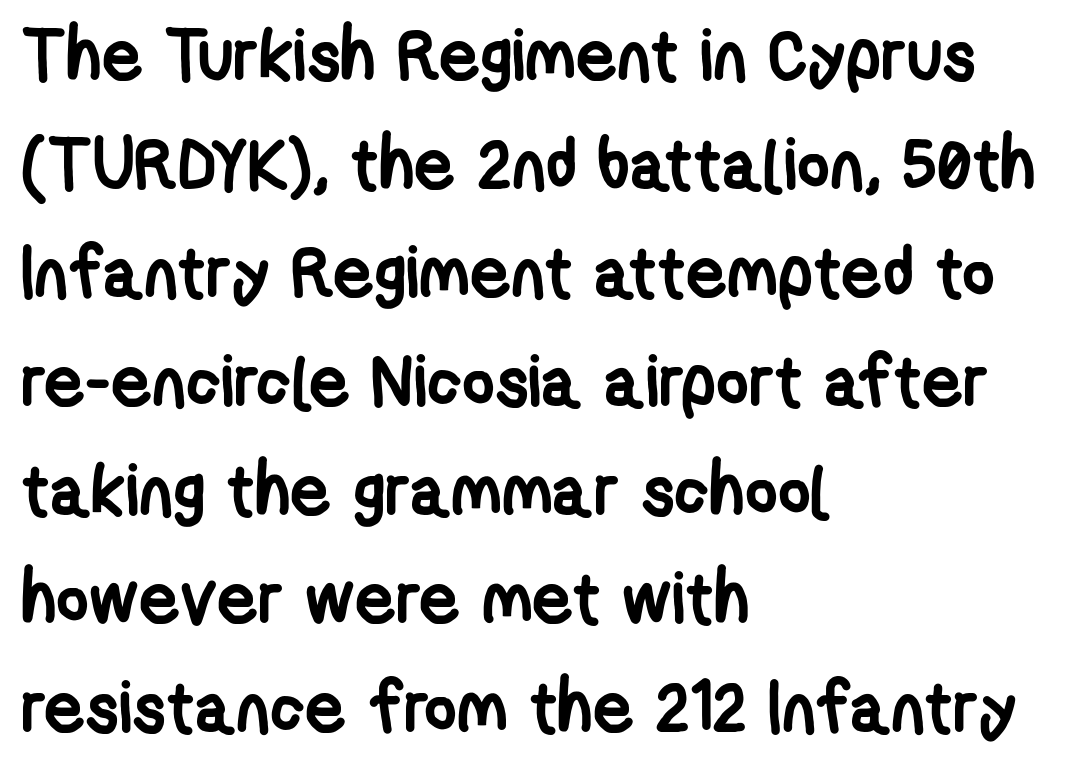
{"serif": "no", "bold": "yes", "weight": "semibold", "width": "condensed", "stroke_contrast": "low", "x_height": "medium", "monospaced": "no", "underline": "no", "align": "left", "line_spacing": "normal", "line_spacing_ratio": 1.53, "letter_spacing": "normal", "letter_spacing_em": 0.0, "glyph_px": 71}
